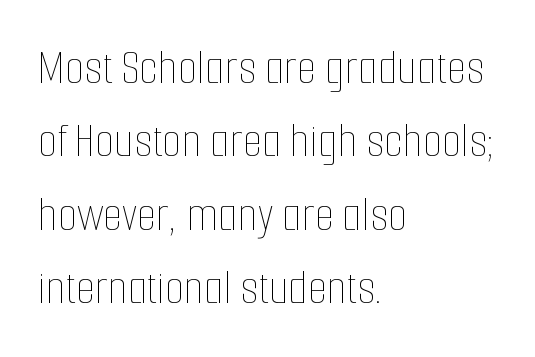
Q: Is the text bold? A: No.
Q: Is the text italic (slanted)? A: No, it is upright.
Q: Is the text underlined? A: No.
Q: How is the paragraph aligned? A: Left-aligned.
Q: Is the spacing between letters normal or unusually wide? A: Normal.
Q: Is the spacing between lines tight, normal or loose? A: Normal.
Q: Width (condensed, normal, or wide)? A: Condensed.
Q: Stroke contrast? A: Low.
Q: x-height? A: Medium.
Q: Monospaced? A: No.
